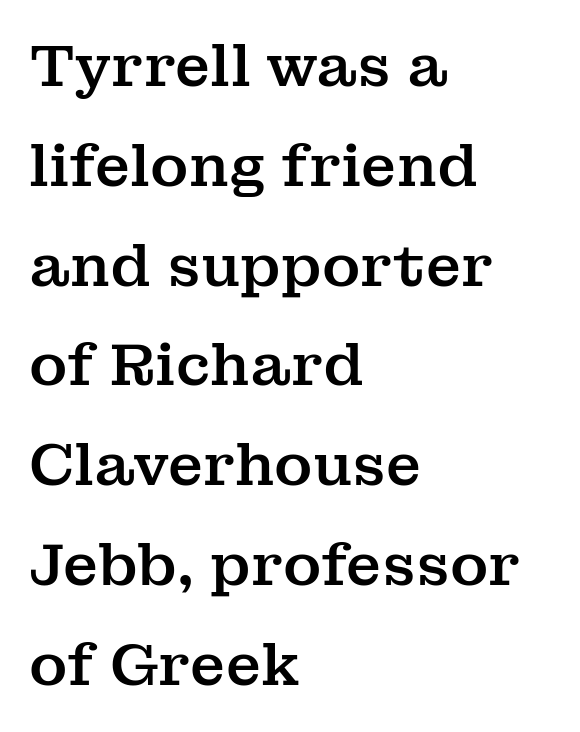
Style check: upright. The rendering anchors every line to the left-hand side. The face used here is proportionally spaced, like ordinary book or web type. The string is rendered with underlining switched off. The face used here is rendered with its standard letterfit.
